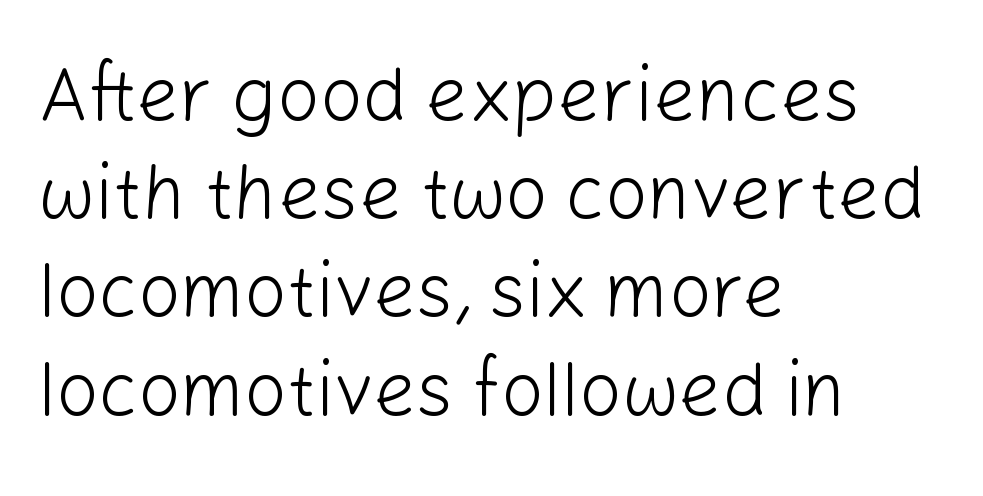
{"serif": "no", "italic": "no", "bold": "no", "weight": "light", "width": "normal", "stroke_contrast": "low", "x_height": "medium", "monospaced": "no", "underline": "no", "align": "left", "line_spacing": "normal", "line_spacing_ratio": 1.31, "letter_spacing": "normal", "letter_spacing_em": 0.0, "glyph_px": 75}
